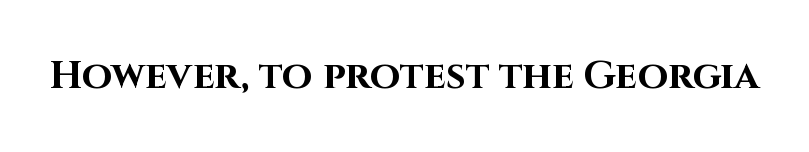
The image shows 39 px bold sans-serif type, upright; set normal letter spacing, not underlined; high stroke contrast and a large x-height.
